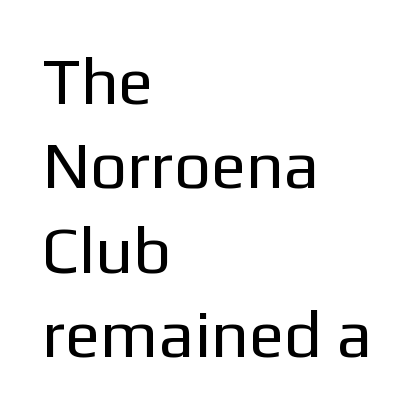
Q: Is the text bold? A: No.
Q: Is the text italic (slanted)? A: No, it is upright.
Q: Is the typeface a serif or a sans-serif typeface? A: Sans-serif.
Q: Is the text underlined? A: No.
Q: How is the paragraph aligned? A: Left-aligned.
Q: Is the spacing between letters normal or unusually wide? A: Normal.
Q: Is the spacing between lines tight, normal or loose? A: Normal.
Q: Width (condensed, normal, or wide)? A: Normal.
Q: Stroke contrast? A: Low.
Q: x-height? A: Medium.
Q: Monospaced? A: No.
